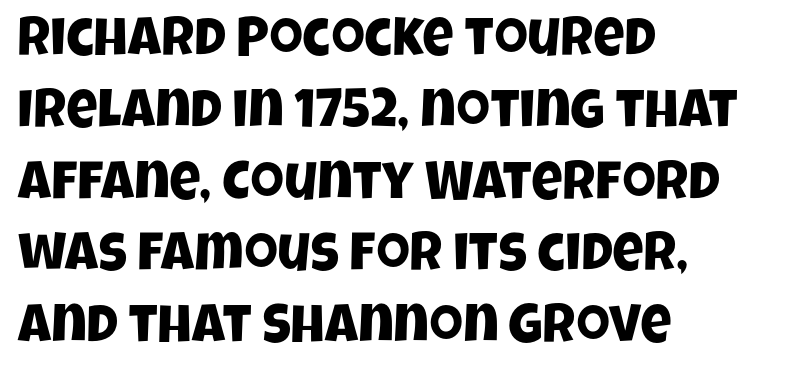
Q: Is the typeface a serif or a sans-serif typeface? A: Sans-serif.
Q: Is the text underlined? A: No.
Q: How is the paragraph aligned? A: Left-aligned.
Q: Is the spacing between letters normal or unusually wide? A: Normal.
Q: Is the spacing between lines tight, normal or loose? A: Normal.
Q: Width (condensed, normal, or wide)? A: Condensed.
Q: Stroke contrast? A: Low.
Q: x-height? A: Large.
Q: Monospaced? A: No.
